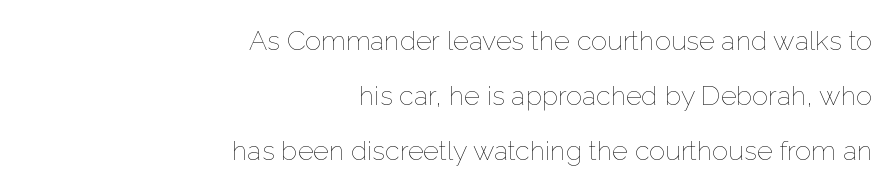
The image shows 27 px text type, upright; set right-aligned, loose line spacing (2.04x), normal letter spacing, not underlined.
